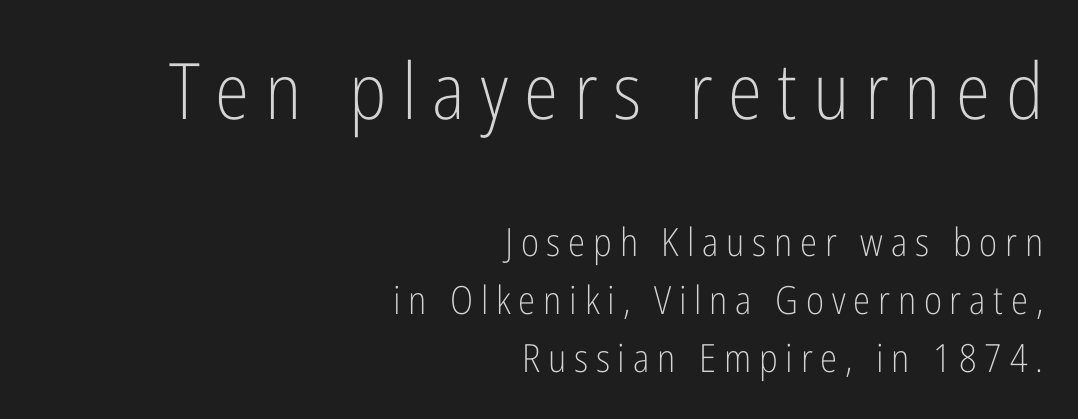
The image shows 78 px light, condensed sans-serif type, upright; set right-aligned, normal line spacing (1.49x), unusually wide letter spacing (+0.2 em), not underlined; the first (top) block is 2.0x larger; low stroke contrast and a medium x-height.
